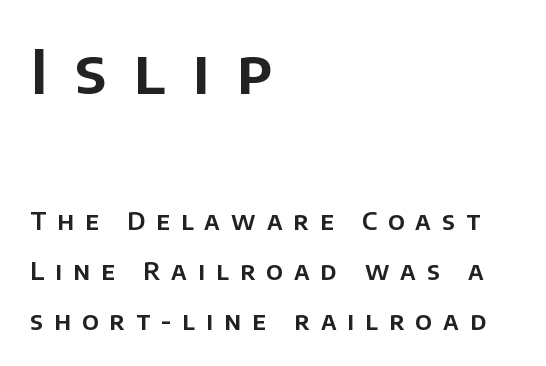
Glyph-to-glyph distance is far greater than everyday printed text. Is this a fixed-width face? No — the glyphs have proportional, varying widths. Each letter's strokes conclude bluntly, with no projecting serifs. Size hierarchy here favors the leading block over the trailing one. Baseline-to-baseline distance is far greater than the letter height. This is the regular roman posture of the typeface.
